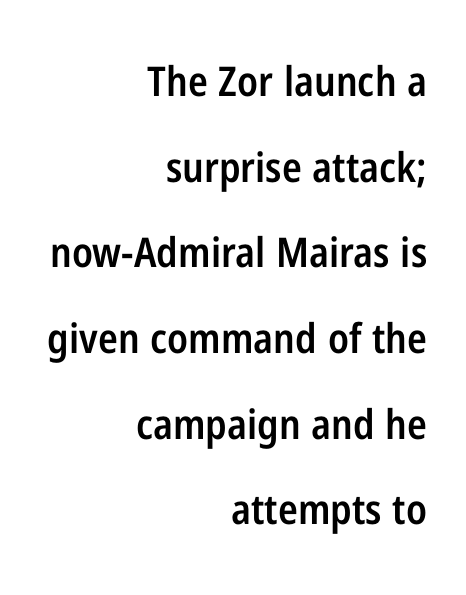
Q: Is the text bold? A: Semi-bold.
Q: Is the text italic (slanted)? A: No, it is upright.
Q: Is the typeface a serif or a sans-serif typeface? A: Sans-serif.
Q: Is the text underlined? A: No.
Q: How is the paragraph aligned? A: Right-aligned.
Q: Is the spacing between letters normal or unusually wide? A: Normal.
Q: Is the spacing between lines tight, normal or loose? A: Loose.
Q: Width (condensed, normal, or wide)? A: Condensed.
Q: Stroke contrast? A: Low.
Q: x-height? A: Medium.
Q: Monospaced? A: No.
